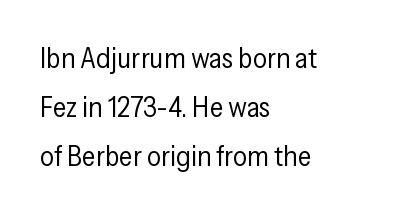
{"serif": "no", "italic": "no", "bold": "no", "weight": "regular", "width": "condensed", "stroke_contrast": "low", "x_height": "medium", "monospaced": "no", "underline": "no", "align": "left", "line_spacing_ratio": 1.75, "letter_spacing": "normal", "letter_spacing_em": 0.0, "glyph_px": 28}
